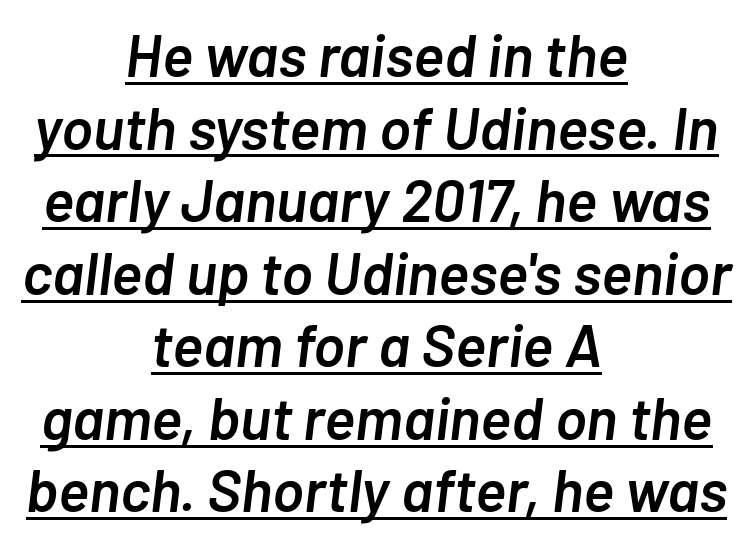
The image shows 59 px semibold type, italic (leaning right); set centered, line spacing 1.23x, normal letter spacing, underlined; low stroke contrast and a medium x-height.
